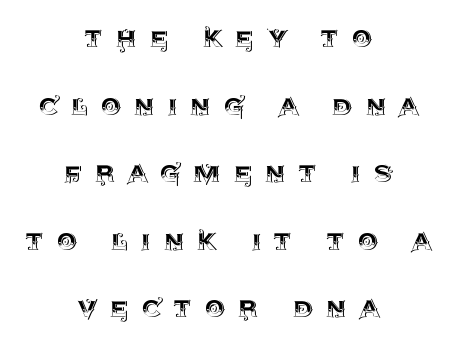
The image shows 32 px text type, upright; set centered, loose line spacing (2.11x), unusually wide letter spacing (+0.4 em), not underlined; a large x-height.
